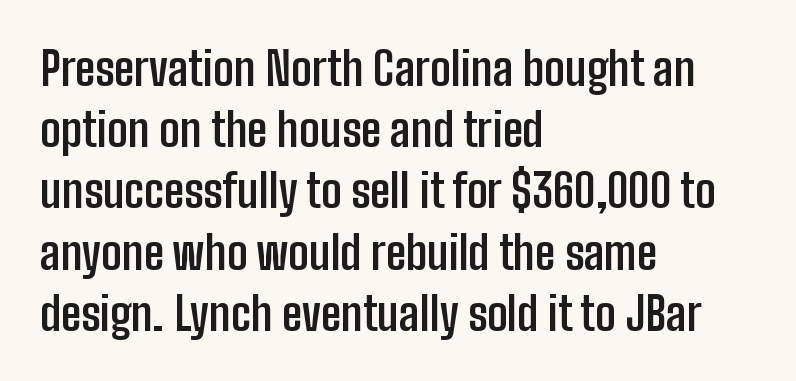
The image shows 46 px semibold, condensed sans-serif type, upright; set left-aligned, normal line spacing (1.33x), normal letter spacing, not underlined; low stroke contrast and a medium x-height.
